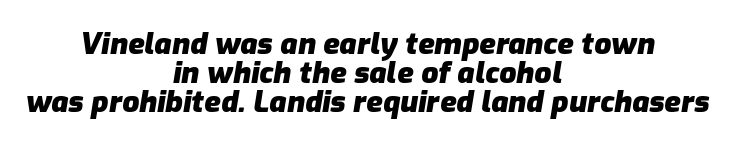
The image shows 30 px heavy type, italic (leaning right); set centered, tight line spacing (0.97x), normal letter spacing, not underlined; low stroke contrast and a medium x-height.
